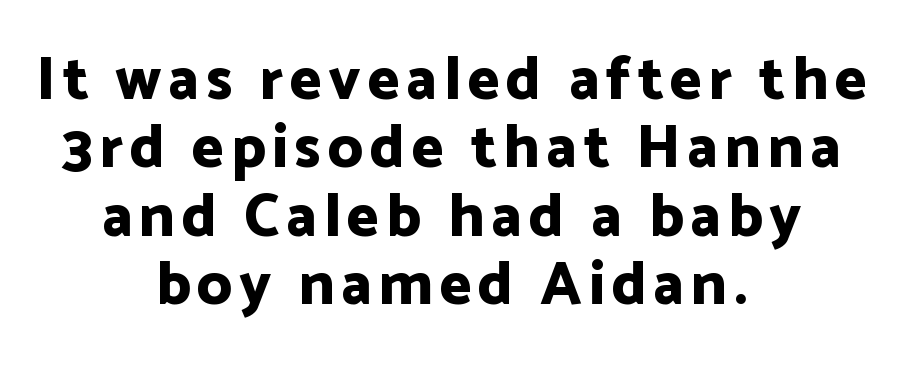
The image shows 61 px bold sans-serif type, upright; set centered, tight line spacing (1.12x), not underlined; low stroke contrast and a medium x-height.
